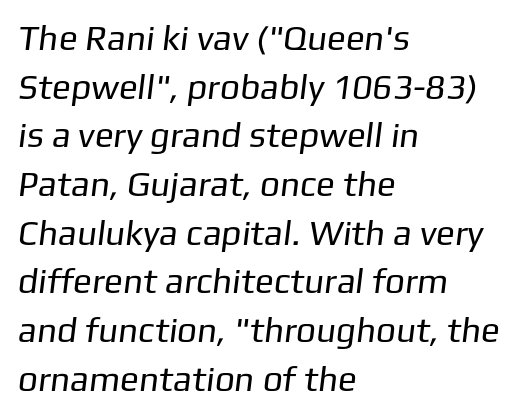
{"serif": "no", "bold": "no", "weight": "regular", "width": "normal", "stroke_contrast": "low", "x_height": "medium", "monospaced": "no", "underline": "no", "align": "left", "line_spacing": "normal", "line_spacing_ratio": 1.39, "letter_spacing": "normal", "letter_spacing_em": 0.0, "glyph_px": 35}
